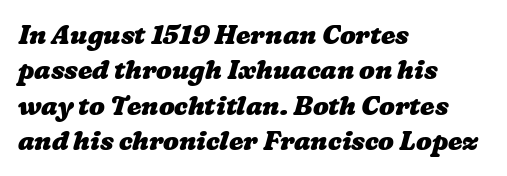
{"bold": "yes", "underline": "no", "align": "left", "line_spacing": "normal", "line_spacing_ratio": 1.36, "letter_spacing": "normal", "letter_spacing_em": 0.0, "glyph_px": 26}
